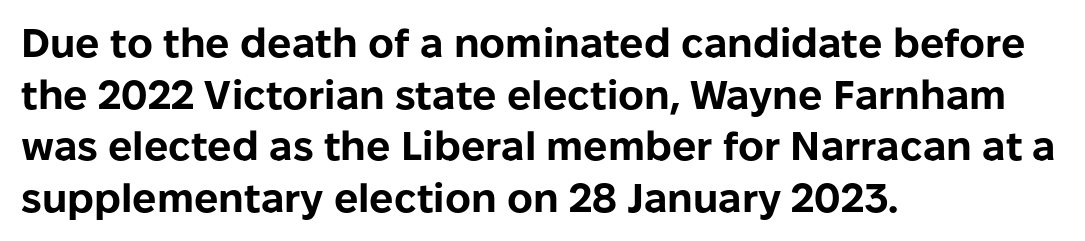
The image shows 40 px bold sans-serif type, upright; set left-aligned, normal line spacing (1.29x), normal letter spacing, not underlined; low stroke contrast and a medium x-height.
